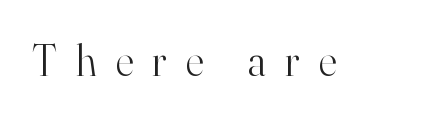
Glance below the letters and you will spot only blank space. Stems here are at most as thick as an everyday book face. I'd call this a serif setting — the letters wear small feet. The horizontal fit of the characters is loose and conspicuously gappy.
